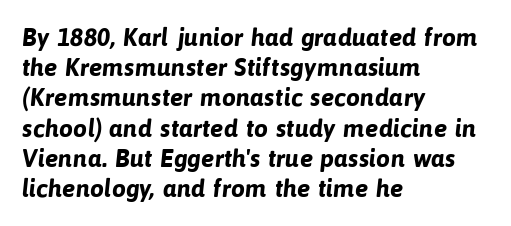
Default kerning and tracking; the words read as compact shapes. The text block is weighted toward the left margin, trailing off unevenly rightward. Only glyphs here, with clear space below each row. Pretty heavy lettering here — definitely bold.
